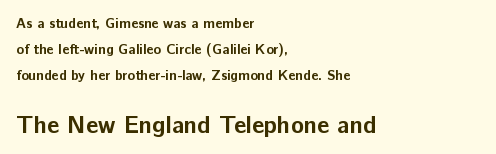
Posture: upright roman. What weight is shown? A full bold with thick strokes. This sample uses plain, unmodified letter spacing. Short and long lines alike share a common starting point at left. Quick note: underline off. Compare the two chunks: the lower has the greater cap height.
